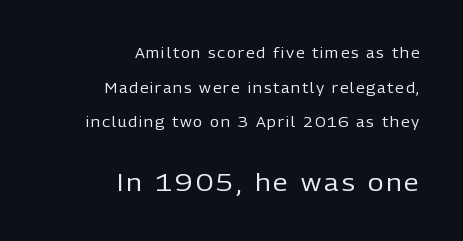
Posture: upright roman. The typesetter chose a ragged-left arrangement here. These two chunks differ in scale, with the bottom chunk taking the larger measure. Decoration check: the copy has no underline.
